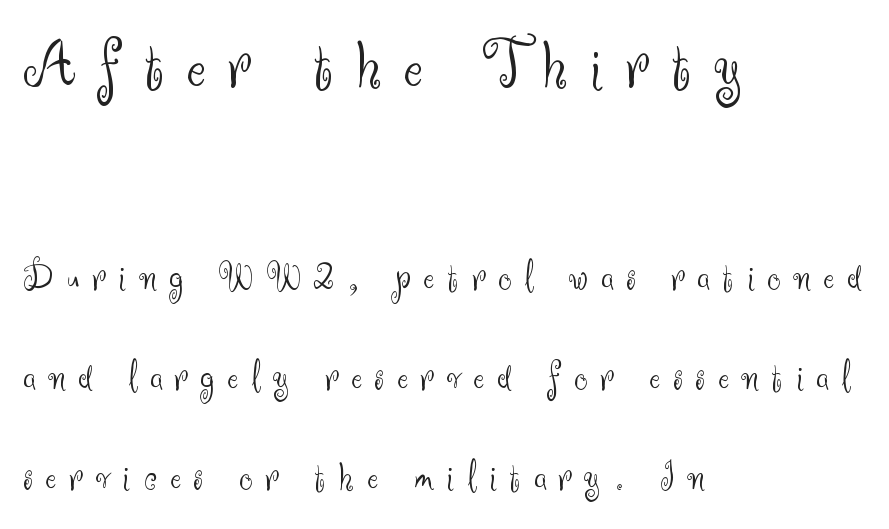
The image shows 71 px light sans-serif type, upright; set left-aligned, loose line spacing (2.44x), unusually wide letter spacing (+0.32 em), not underlined; the first (top) block is 1.73x larger; medium stroke contrast and a small x-height.
